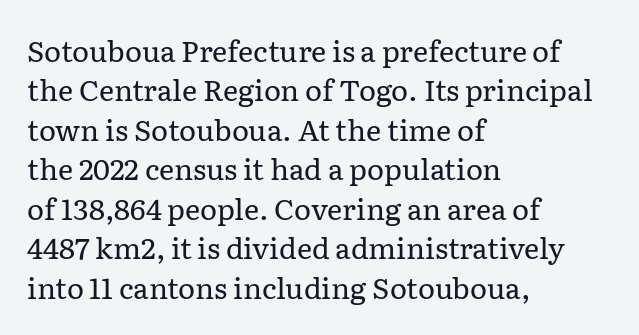
Q: Is the text bold? A: No.
Q: Is the text italic (slanted)? A: No, it is upright.
Q: Is the typeface a serif or a sans-serif typeface? A: Serif.
Q: Is the text underlined? A: No.
Q: How is the paragraph aligned? A: Left-aligned.
Q: Is the spacing between letters normal or unusually wide? A: Normal.
Q: Is the spacing between lines tight, normal or loose? A: Normal.
Q: Width (condensed, normal, or wide)? A: Normal.
Q: Stroke contrast? A: Low.
Q: x-height? A: Medium.
Q: Monospaced? A: No.
